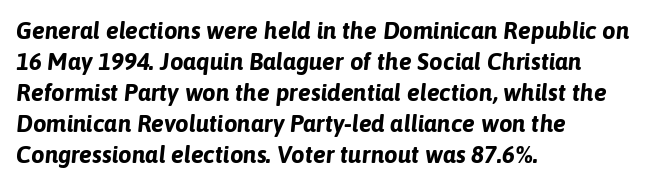
A classic flush-left, rag-right setting is used for this passage. A normal amount of white space separates one row of letters from the next. Style check: oblique. Between one letter and the next there's only the usual sliver of space. Typesetter's note: full bold, strokes at maximum text heaviness. Clear beneath every line of the passage.
